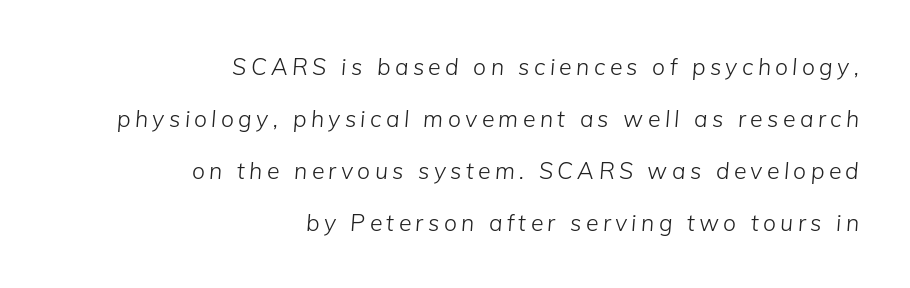
A typesetter would mark this as italic. This rendering uses right alignment, leaving the left contour irregular. Letters have the restrained weight of plain body copy at most. Just letters on the line, the space beneath them empty.
